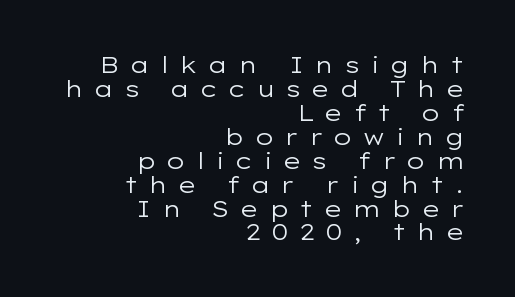
The image shows 23 px text type, upright; set right-aligned, tight line spacing (1.04x), unusually wide letter spacing (+0.43 em), not underlined.
